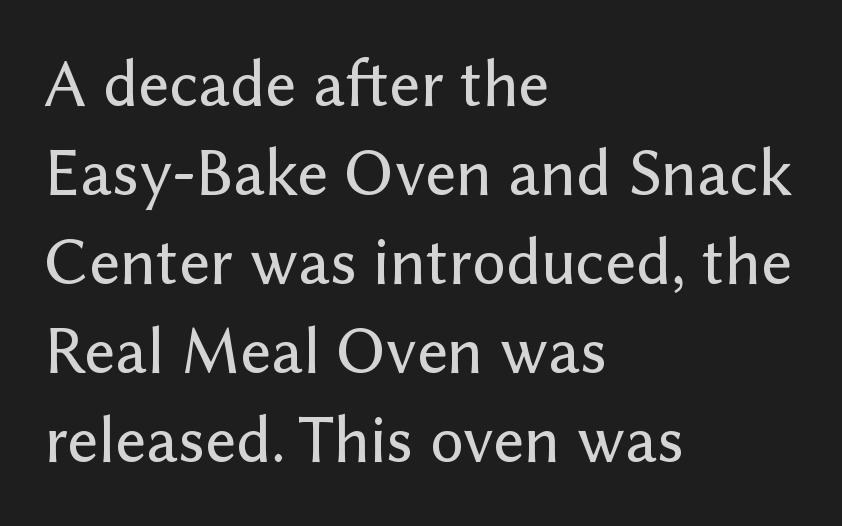
The image shows 67 px sans-serif type, upright; set left-aligned, normal line spacing (1.33x), normal letter spacing, not underlined; low stroke contrast and a medium x-height.
